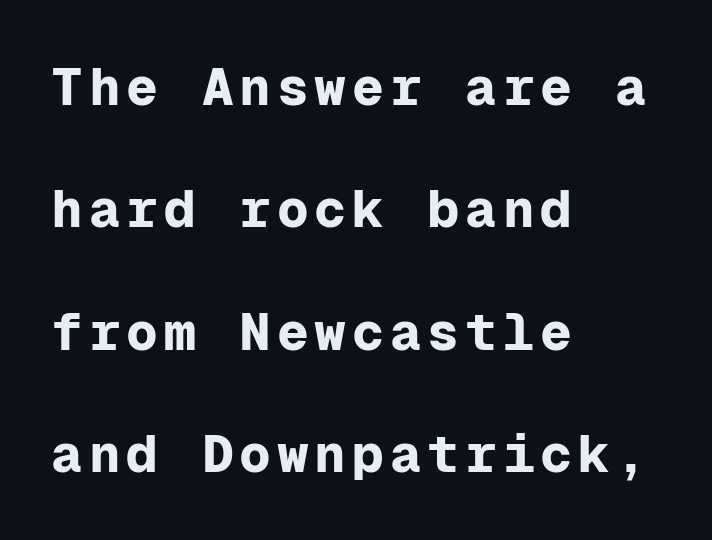
Q: Is the text bold? A: Yes.
Q: Is the text italic (slanted)? A: No, it is upright.
Q: Is the typeface a serif or a sans-serif typeface? A: Sans-serif.
Q: Is the text underlined? A: No.
Q: How is the paragraph aligned? A: Left-aligned.
Q: Is the spacing between lines tight, normal or loose? A: Loose.
Q: Width (condensed, normal, or wide)? A: Normal.
Q: Stroke contrast? A: Low.
Q: x-height? A: Medium.
Q: Monospaced? A: Yes.
